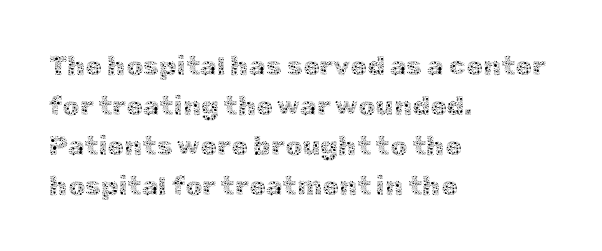
Italic: no, the glyphs are upright roman. Observe the ordinary spacing: letters are neighbours, not strangers. Line spacing here is normal. The zone under the glyphs is completely vacant. These lines stack with their left ends in a neat column.
